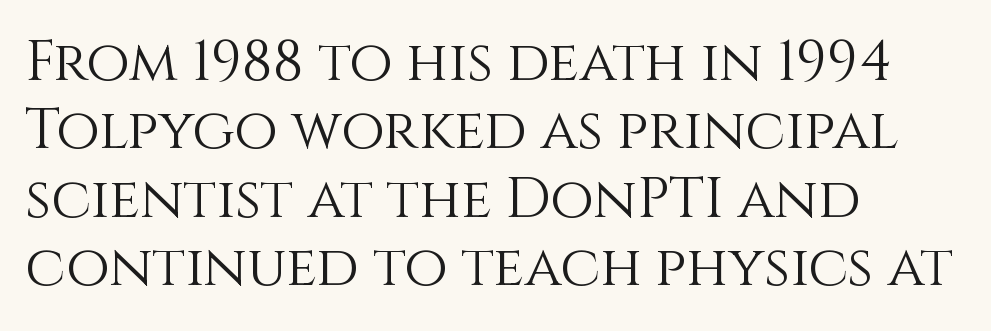
The image shows 56 px light type, upright; set left-aligned, line spacing 1.22x, normal letter spacing, not underlined; medium stroke contrast and a large x-height.
